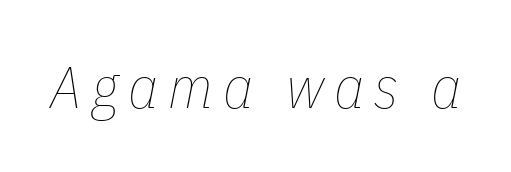
The image shows 59 px thin, condensed type, italic (leaning right); set not underlined; low stroke contrast and a medium x-height.
